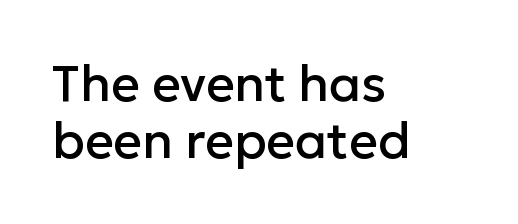
Q: Is the text italic (slanted)? A: No, it is upright.
Q: Is the typeface a serif or a sans-serif typeface? A: Sans-serif.
Q: Is the text underlined? A: No.
Q: How is the paragraph aligned? A: Left-aligned.
Q: Is the spacing between letters normal or unusually wide? A: Normal.
Q: Is the spacing between lines tight, normal or loose? A: Tight.
Q: Width (condensed, normal, or wide)? A: Normal.
Q: Stroke contrast? A: Low.
Q: x-height? A: Medium.
Q: Monospaced? A: No.
